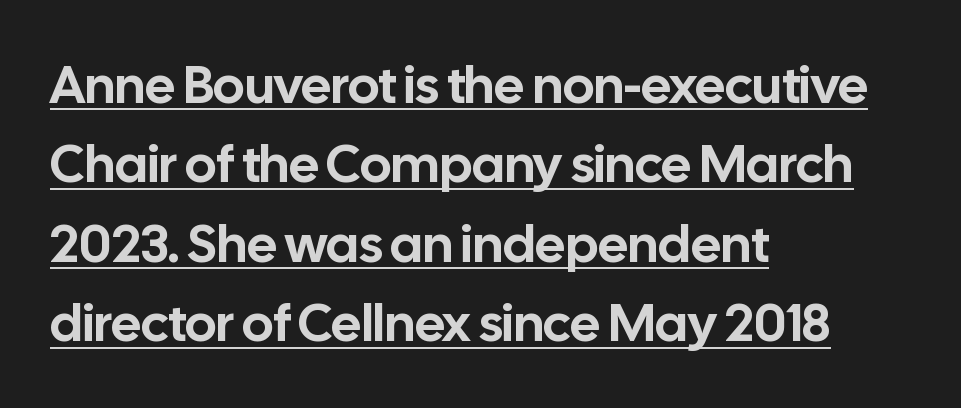
{"serif": "no", "italic": "no", "width": "normal", "stroke_contrast": "low", "x_height": "medium", "monospaced": "no", "underline": "yes", "align": "left", "line_spacing": "normal", "line_spacing_ratio": 1.5, "letter_spacing": "normal", "letter_spacing_em": 0.0, "glyph_px": 53}
